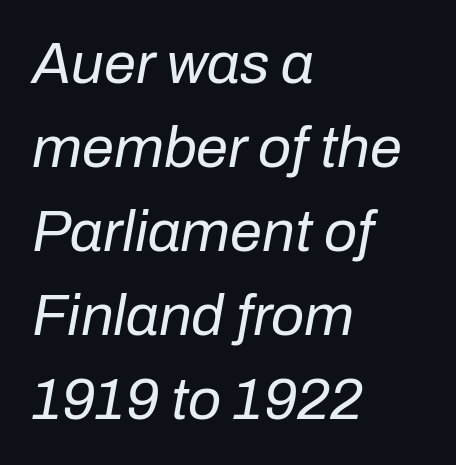
The image shows 58 px regular-weight type, italic (leaning right); set left-aligned, normal line spacing (1.45x), normal letter spacing, not underlined; low stroke contrast and a medium x-height.
